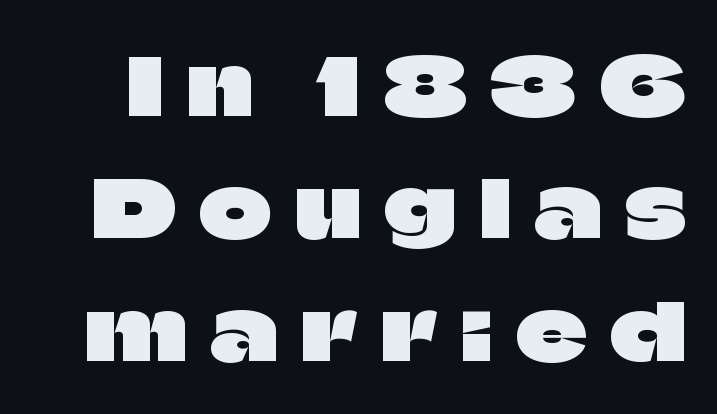
Is the letter spacing exaggerated? Yes — the characters are pushed far apart. A clean baseline with only descenders dipping below it. A typesetter would label this face a sans. Evenly set lines give the paragraph a standard silhouette.
